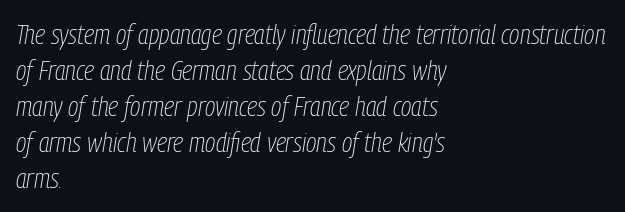
The horizontal fit of the characters is conventional and even. The typesetter chose a ragged-right arrangement here. A typesetter would call this proportional, since set widths differ per character. No chunkiness to these letters — they're not bold. Each new line begins a customary step beneath the previous one. Descenders are the only things crossing below the line.
